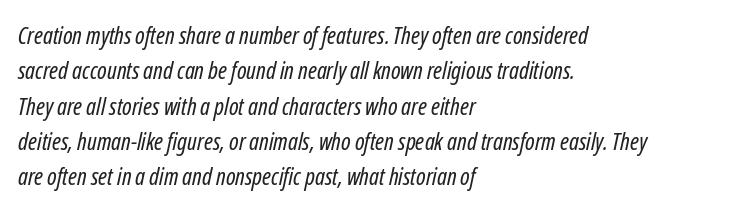
Decoration check: the copy has no underline. Words appear dense and cohesive because spacing is normal. Evenly set lines give the paragraph a standard silhouette. Is the block centered? No — it sits flush against the left margin.
